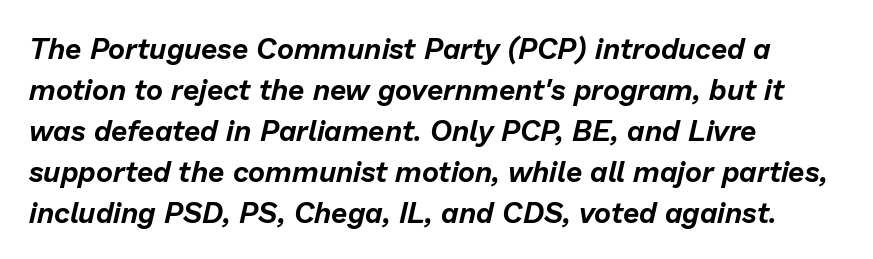
The image shows 29 px text type, italic (leaning right); set left-aligned, normal line spacing (1.41x), normal letter spacing, not underlined; low stroke contrast and a medium x-height.
